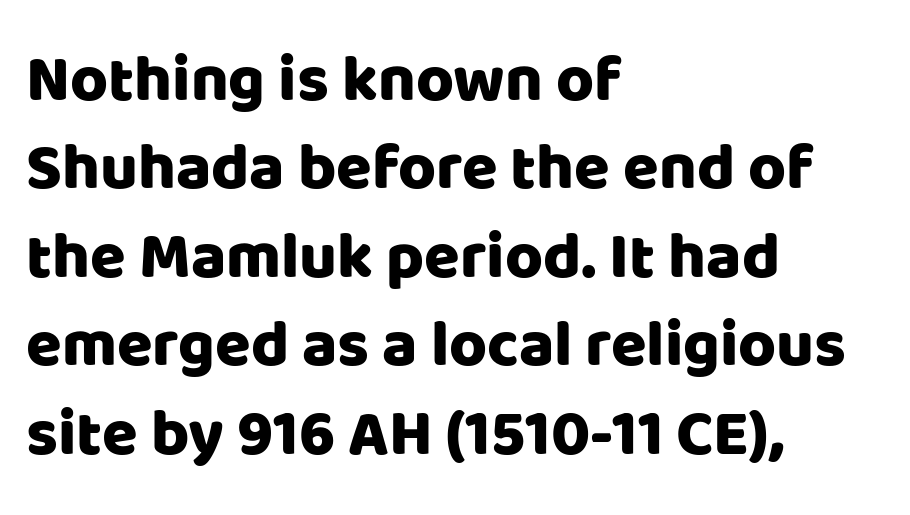
Q: Is the text italic (slanted)? A: No, it is upright.
Q: Is the typeface a serif or a sans-serif typeface? A: Sans-serif.
Q: Is the text underlined? A: No.
Q: How is the paragraph aligned? A: Left-aligned.
Q: Is the spacing between letters normal or unusually wide? A: Normal.
Q: Is the spacing between lines tight, normal or loose? A: Normal.
Q: Width (condensed, normal, or wide)? A: Normal.
Q: Stroke contrast? A: Low.
Q: x-height? A: Large.
Q: Monospaced? A: No.
